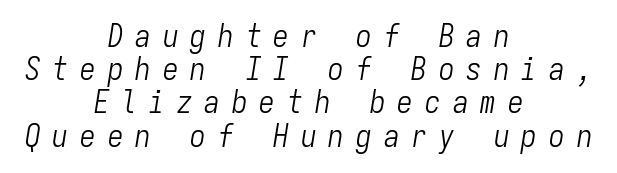
The image shows 31 px light, condensed type, italic (leaning right), monospaced; set centered, tight line spacing (1.07x), unusually wide letter spacing (+0.39 em), not underlined; low stroke contrast and a medium x-height.
